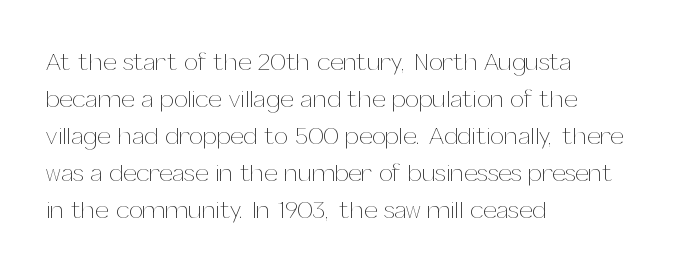
A typesetter would call this leading conventional body-copy spacing. Descender tails drop into unmarked territory. Visually the block forms a straight wall on the left and a jagged coastline on the right. Do the letters lean? They stand straight.
